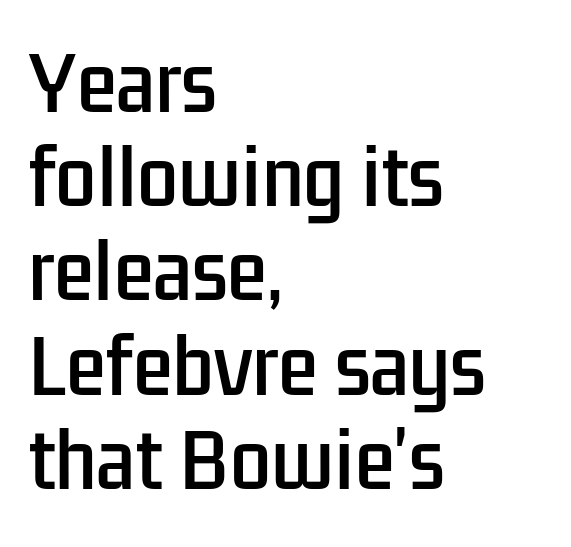
Quick note: interline space is typical. Tall strokes in this sample are plumb rather than angled. Looks like regular typesetting: each glyph gets only the width it needs. The foot of each line stays bare and open. The ragged edge is on the right, which tells us the setting is flush left. What stands out about the letter spacing? Nothing — it is the standard amount.
